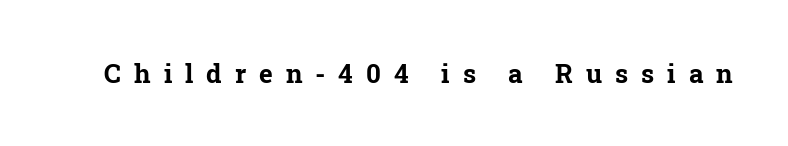
Q: Is the text bold? A: Yes.
Q: Is the text italic (slanted)? A: No, it is upright.
Q: Is the text underlined? A: No.
Q: Is the spacing between letters normal or unusually wide? A: Unusually wide.
